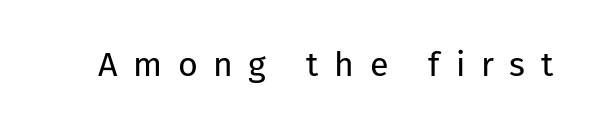
Q: Is the text bold? A: No.
Q: Is the text italic (slanted)? A: No, it is upright.
Q: Is the typeface a serif or a sans-serif typeface? A: Sans-serif.
Q: Is the text underlined? A: No.
Q: Is the spacing between letters normal or unusually wide? A: Unusually wide.
Q: Width (condensed, normal, or wide)? A: Normal.
Q: Stroke contrast? A: Low.
Q: x-height? A: Medium.
Q: Monospaced? A: No.
